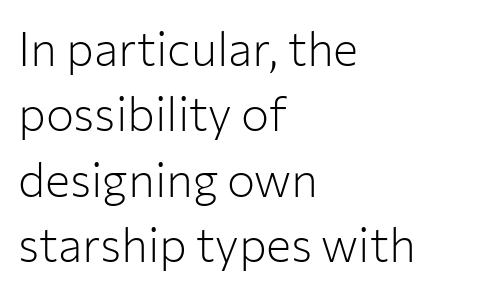
The image shows 47 px light sans-serif type, upright; set left-aligned, normal line spacing (1.39x), normal letter spacing, not underlined; low stroke contrast and a medium x-height.
